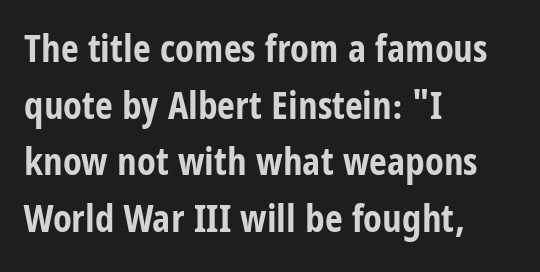
Q: Is the text bold? A: Yes.
Q: Is the text italic (slanted)? A: No, it is upright.
Q: Is the typeface a serif or a sans-serif typeface? A: Sans-serif.
Q: Is the text underlined? A: No.
Q: How is the paragraph aligned? A: Left-aligned.
Q: Is the spacing between letters normal or unusually wide? A: Normal.
Q: Is the spacing between lines tight, normal or loose? A: Normal.
Q: Width (condensed, normal, or wide)? A: Condensed.
Q: Stroke contrast? A: Low.
Q: x-height? A: Large.
Q: Monospaced? A: No.
